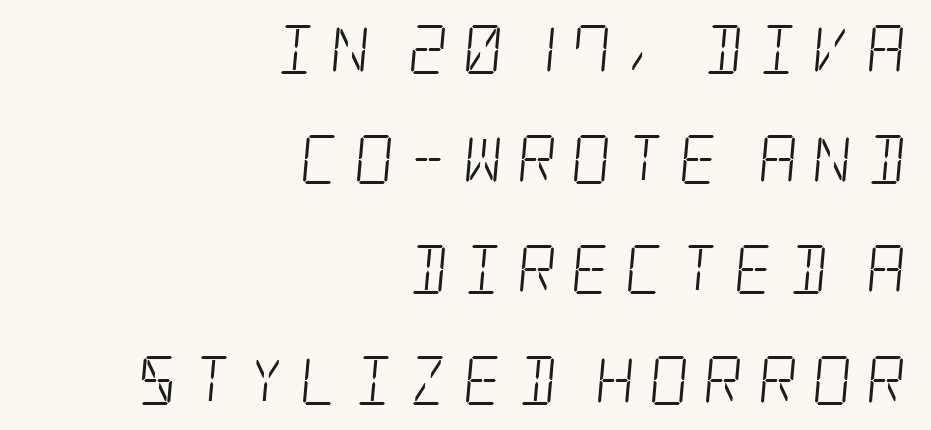
Q: Is the text bold? A: No.
Q: Is the typeface a serif or a sans-serif typeface? A: Serif.
Q: Is the text underlined? A: No.
Q: How is the paragraph aligned? A: Right-aligned.
Q: Is the spacing between letters normal or unusually wide? A: Unusually wide.
Q: Is the spacing between lines tight, normal or loose? A: Loose.
Q: Width (condensed, normal, or wide)? A: Condensed.
Q: Stroke contrast? A: Low.
Q: x-height? A: Large.
